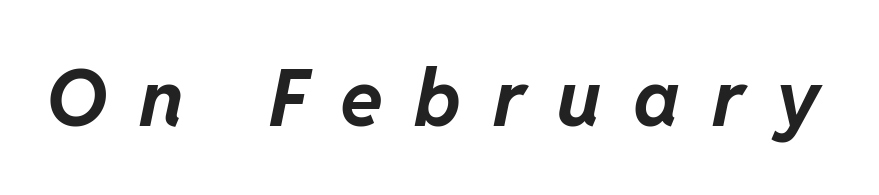
Q: Is the text bold? A: Yes.
Q: Is the text italic (slanted)? A: Yes, it leans right by about 11 degrees.
Q: Is the text underlined? A: No.
Q: Is the spacing between letters normal or unusually wide? A: Unusually wide.
Q: Width (condensed, normal, or wide)? A: Normal.
Q: Stroke contrast? A: Low.
Q: x-height? A: Medium.
Q: Monospaced? A: No.
